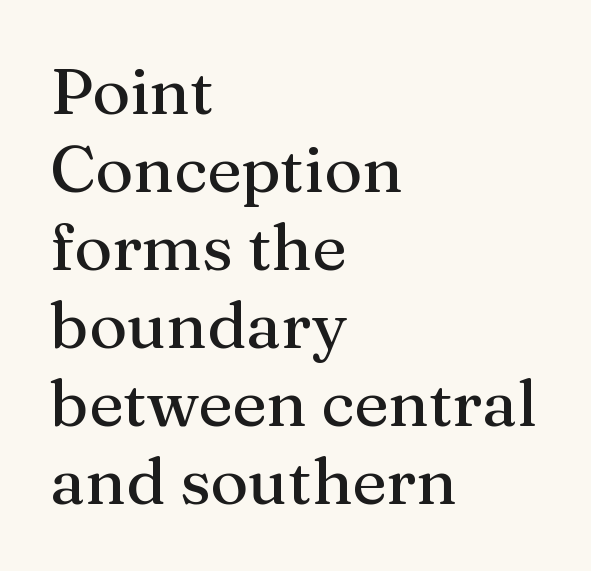
Caption: standard tracking, unaltered. Observe the serifs anchoring each vertical stroke in this sample. The rendering uses natural spacing where letterforms have individual widths. The paragraph has a hard left edge and a soft right edge. Plain, unruled lines of type.
